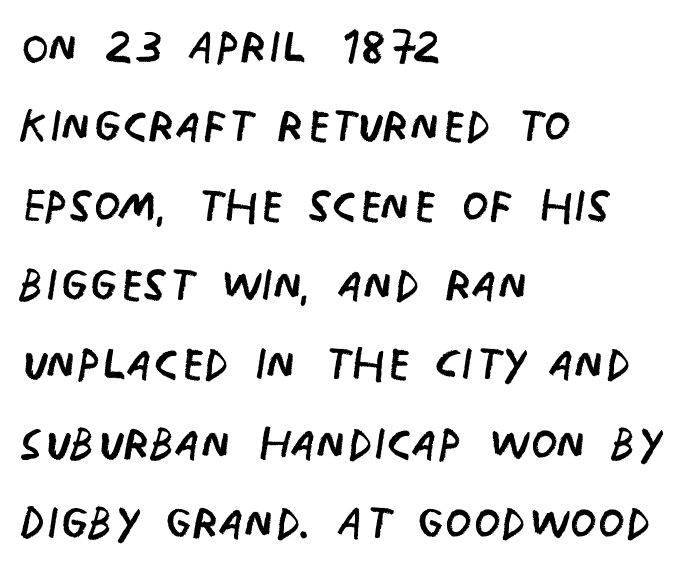
The image shows 62 px regular-weight, condensed sans-serif type; set left-aligned, normal line spacing (1.28x), normal letter spacing, not underlined; low stroke contrast and a large x-height.
